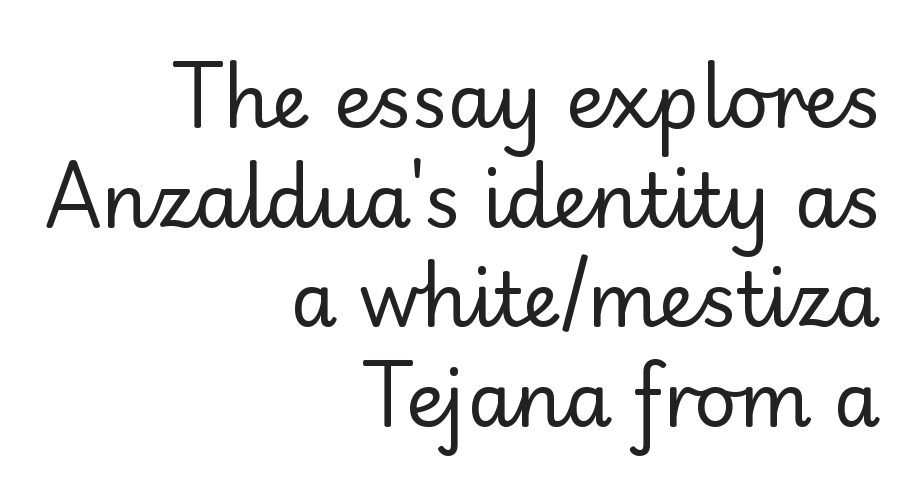
A typesetter would call this leading conventional body-copy spacing. Quick note: not italic, upright. Do the characters align in a grid? No, the font is proportional. Short and long lines alike share a common ending point at right.
